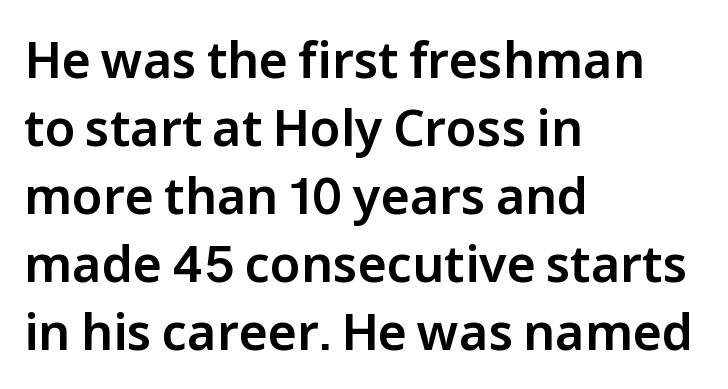
Q: Is the text italic (slanted)? A: No, it is upright.
Q: Is the typeface a serif or a sans-serif typeface? A: Sans-serif.
Q: Is the text underlined? A: No.
Q: How is the paragraph aligned? A: Left-aligned.
Q: Is the spacing between letters normal or unusually wide? A: Normal.
Q: Is the spacing between lines tight, normal or loose? A: Normal.
Q: Width (condensed, normal, or wide)? A: Normal.
Q: Stroke contrast? A: Low.
Q: x-height? A: Medium.
Q: Monospaced? A: No.
